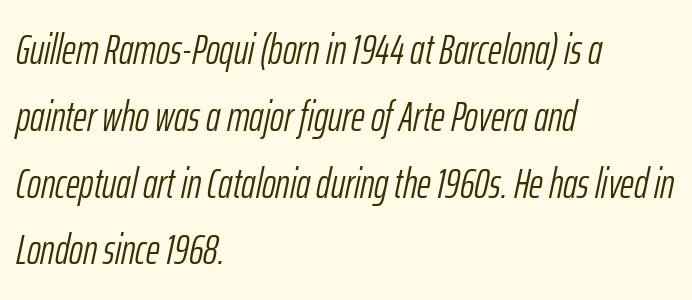
Nobody drew a line under any word here. You could not count columns in this text — the font is proportionally spaced. These lines keep a tight, regular rhythm from letter to letter. In CSS terms this would be text-align: left. Honestly, the row spacing looks completely unremarkable.
